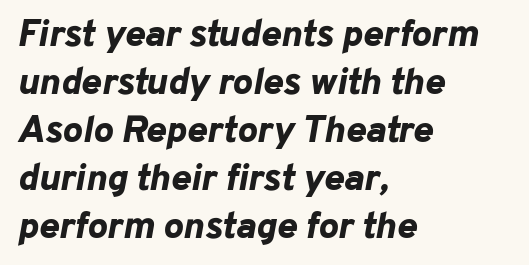
The image shows 38 px bold type, italic (leaning right); set left-aligned, normal line spacing (1.26x), normal letter spacing, not underlined; low stroke contrast and a medium x-height.
